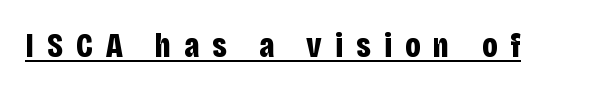
{"serif": "no", "italic": "no", "bold": "yes", "weight": "bold", "width": "condensed", "stroke_contrast": "low", "x_height": "large", "monospaced": "no", "underline": "yes", "letter_spacing": "wide", "letter_spacing_em": 0.38, "glyph_px": 34}
